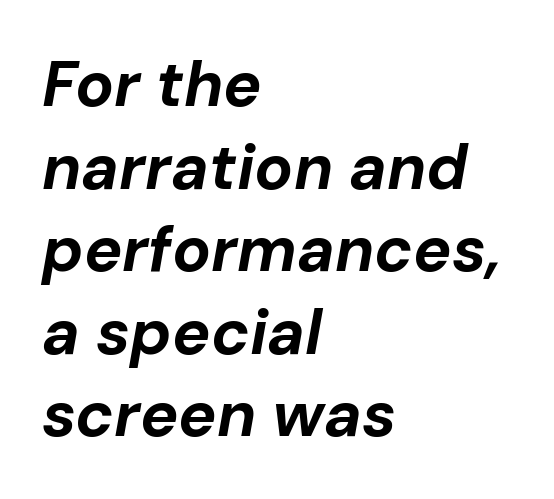
{"italic": "yes", "lean": "right", "slant_degrees": 10, "bold": "yes", "weight": "bold", "width": "normal", "stroke_contrast": "low", "x_height": "medium", "monospaced": "no", "underline": "no", "align": "left", "line_spacing": "normal", "line_spacing_ratio": 1.29, "letter_spacing": "normal", "letter_spacing_em": 0.0, "glyph_px": 64}
